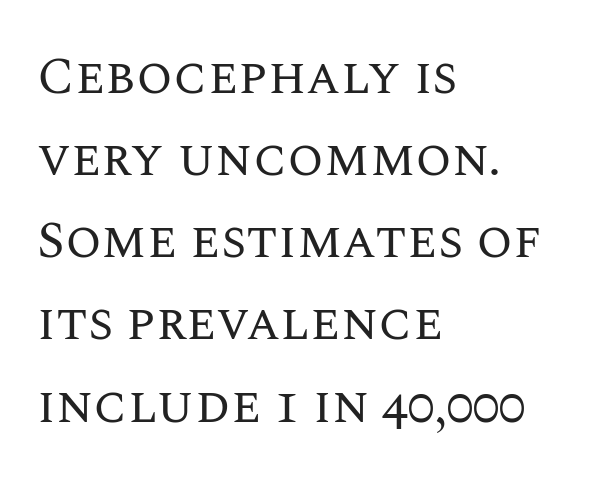
Q: Is the text bold? A: No.
Q: Is the text italic (slanted)? A: No, it is upright.
Q: Is the text underlined? A: No.
Q: How is the paragraph aligned? A: Left-aligned.
Q: Is the spacing between letters normal or unusually wide? A: Normal.
Q: Is the spacing between lines tight, normal or loose? A: Normal.
Q: Width (condensed, normal, or wide)? A: Normal.
Q: Stroke contrast? A: Medium.
Q: x-height? A: Large.
Q: Monospaced? A: No.
